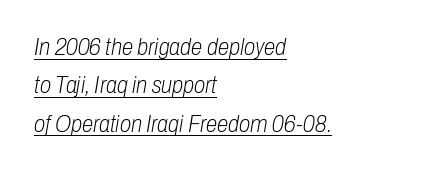
Nothing heavy about these letters — not bold at all. Standard letterfit; no display-style spreading of the glyphs. Style check: oblique. Caption: lettering with a line underneath.
